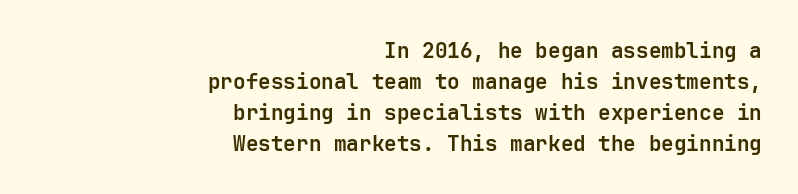
{"italic": "no", "bold": "yes", "underline": "no", "align": "right", "line_spacing": "normal", "line_spacing_ratio": 1.47, "letter_spacing": "normal", "letter_spacing_em": 0.0, "glyph_px": 21}
